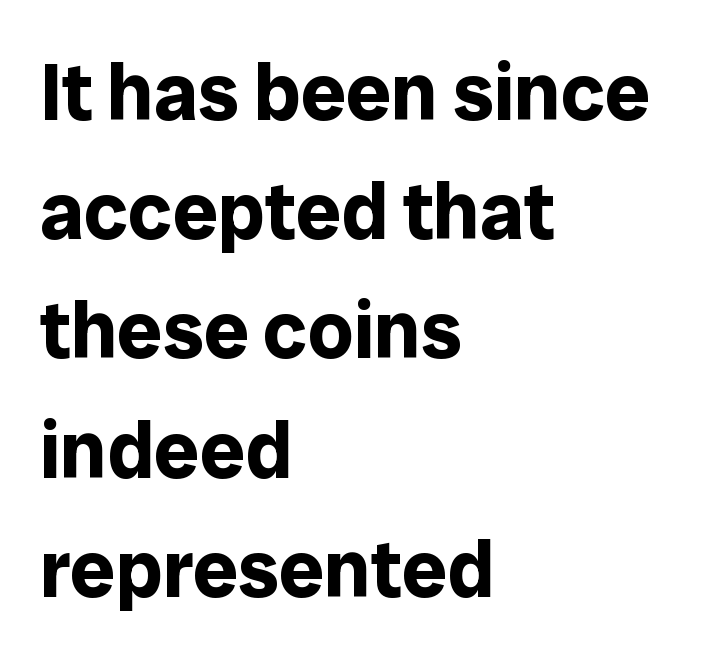
Q: Is the text bold? A: Yes.
Q: Is the text italic (slanted)? A: No, it is upright.
Q: Is the typeface a serif or a sans-serif typeface? A: Sans-serif.
Q: Is the text underlined? A: No.
Q: How is the paragraph aligned? A: Left-aligned.
Q: Is the spacing between letters normal or unusually wide? A: Normal.
Q: Is the spacing between lines tight, normal or loose? A: Normal.
Q: Width (condensed, normal, or wide)? A: Normal.
Q: Stroke contrast? A: Low.
Q: x-height? A: Medium.
Q: Monospaced? A: No.
